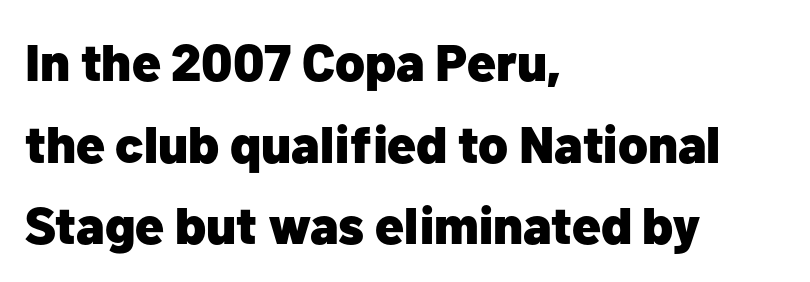
Font category for this specimen: sans-serif. This sample has the flowing, uneven cadence of proportional lettering. The rows are spaced the way most documents space them. Tracking value appears to be zero — textbook default spacing. Type without underlining. The axis of the letterforms is exactly vertical.
